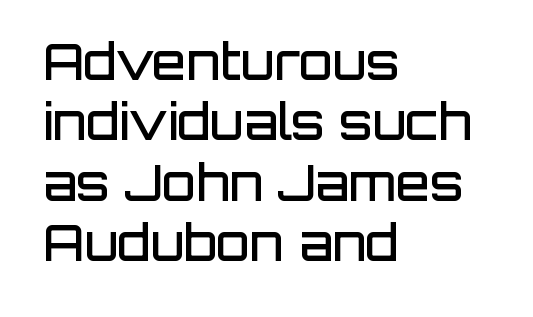
The image shows 49 px semibold sans-serif type, upright; set left-aligned, line spacing 1.23x, normal letter spacing, not underlined; low stroke contrast and a large x-height.
